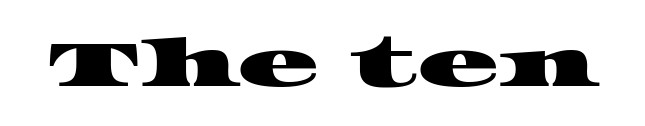
Q: Is the typeface a serif or a sans-serif typeface? A: Serif.
Q: Is the text underlined? A: No.
Q: Is the spacing between letters normal or unusually wide? A: Normal.
Q: Width (condensed, normal, or wide)? A: Wide.
Q: Stroke contrast? A: High.
Q: x-height? A: Large.
Q: Monospaced? A: No.
